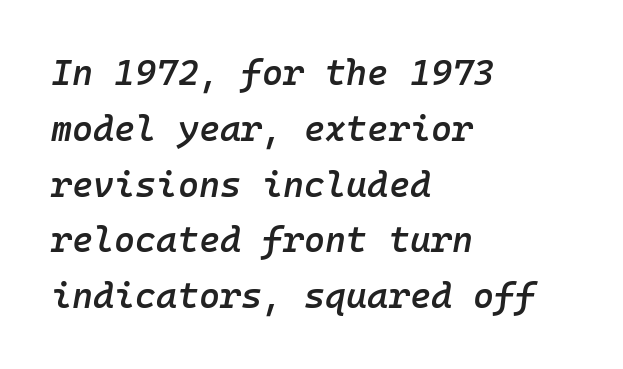
Q: Is the text bold? A: Semi-bold.
Q: Is the text italic (slanted)? A: Yes, it leans right by about 10 degrees.
Q: Is the text underlined? A: No.
Q: How is the paragraph aligned? A: Left-aligned.
Q: Is the spacing between letters normal or unusually wide? A: Normal.
Q: Is the spacing between lines tight, normal or loose? A: Normal.
Q: Width (condensed, normal, or wide)? A: Normal.
Q: Stroke contrast? A: Low.
Q: x-height? A: Medium.
Q: Monospaced? A: Yes.
